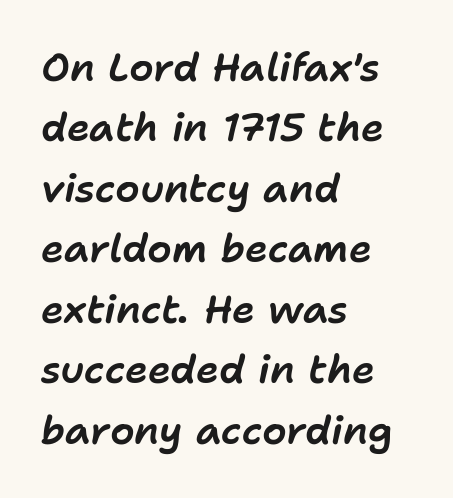
Q: Is the text italic (slanted)? A: Yes, it leans right by about 11 degrees.
Q: Is the text underlined? A: No.
Q: How is the paragraph aligned? A: Left-aligned.
Q: Is the spacing between letters normal or unusually wide? A: Normal.
Q: Is the spacing between lines tight, normal or loose? A: Normal.
Q: Width (condensed, normal, or wide)? A: Normal.
Q: Stroke contrast? A: Low.
Q: x-height? A: Medium.
Q: Monospaced? A: No.
